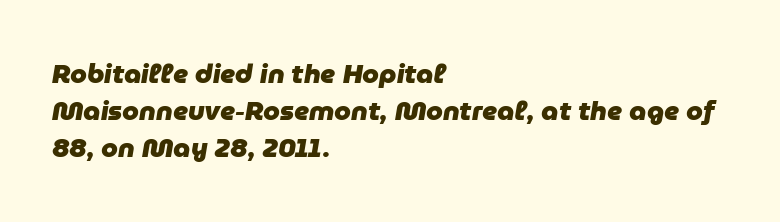
{"italic": "yes", "lean": "right", "slant_degrees": 9, "bold": "yes", "underline": "no", "align": "left", "line_spacing": "normal", "line_spacing_ratio": 1.37, "letter_spacing": "normal", "letter_spacing_em": 0.0, "glyph_px": 27}
